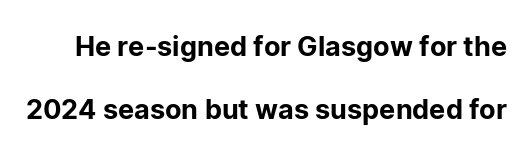
The image shows 27 px text type, upright; set loose line spacing (2.33x), normal letter spacing, not underlined.
